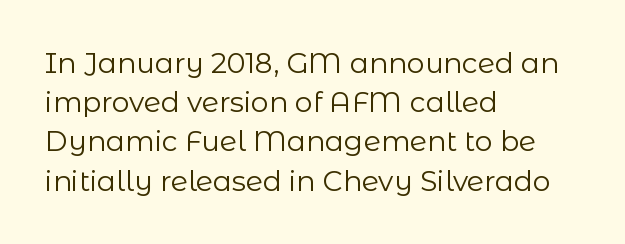
The image shows 28 px regular-weight sans-serif type, upright; set left-aligned, normal line spacing (1.4x), normal letter spacing, not underlined; low stroke contrast and a medium x-height.
